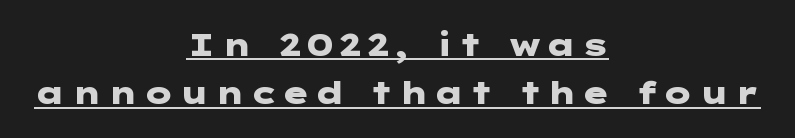
Short and long lines alike share a common midpoint. Does the leading feel generous? No, just average. The typesetter has applied underlining to the passage shown. Do the letters lean? They stand straight.
